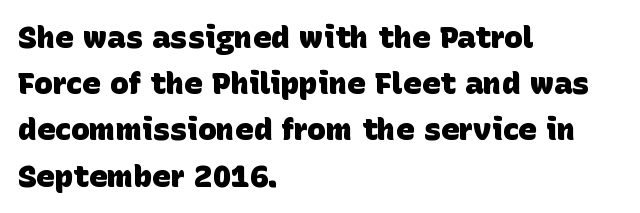
{"serif": "no", "bold": "yes", "weight": "heavy", "width": "normal", "stroke_contrast": "low", "x_height": "large", "monospaced": "no", "underline": "no", "align": "left", "line_spacing": "normal", "line_spacing_ratio": 1.49, "letter_spacing": "normal", "letter_spacing_em": 0.0, "glyph_px": 31}
